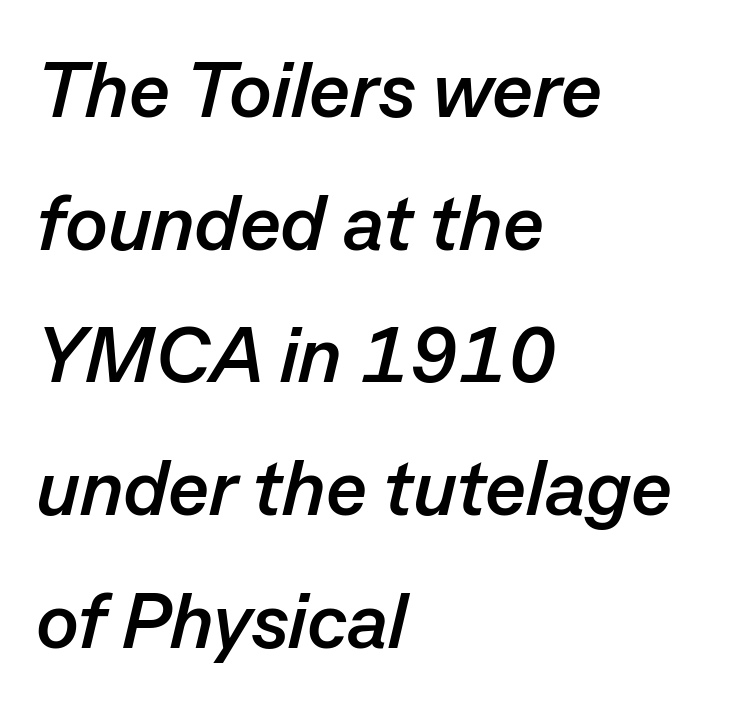
The image shows 79 px semibold type, italic (leaning right); set left-aligned, normal line spacing (1.68x), normal letter spacing, not underlined; low stroke contrast and a medium x-height.
